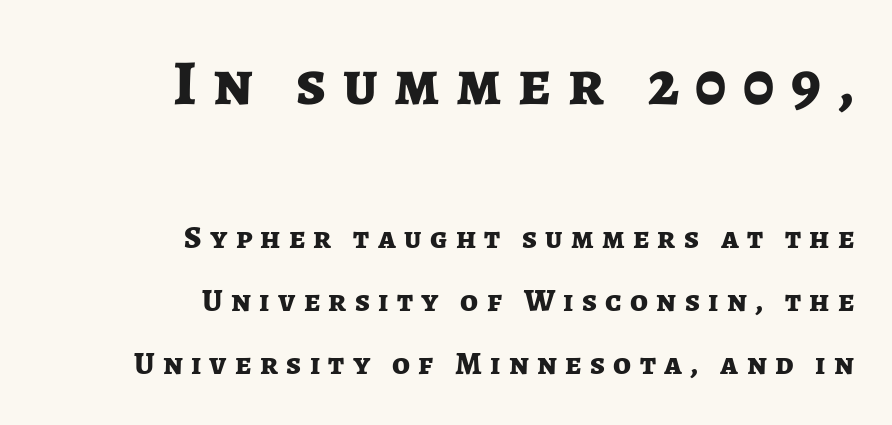
{"serif": "no", "italic": "no", "bold": "yes", "weight": "bold", "width": "normal", "stroke_contrast": "low", "x_height": "medium", "monospaced": "no", "underline": "no", "align": "right", "line_spacing": "loose", "line_spacing_ratio": 1.97, "letter_spacing": "wide", "letter_spacing_em": 0.26, "larger_block": "first", "size_ratio": 2.0, "glyph_px": 64}
